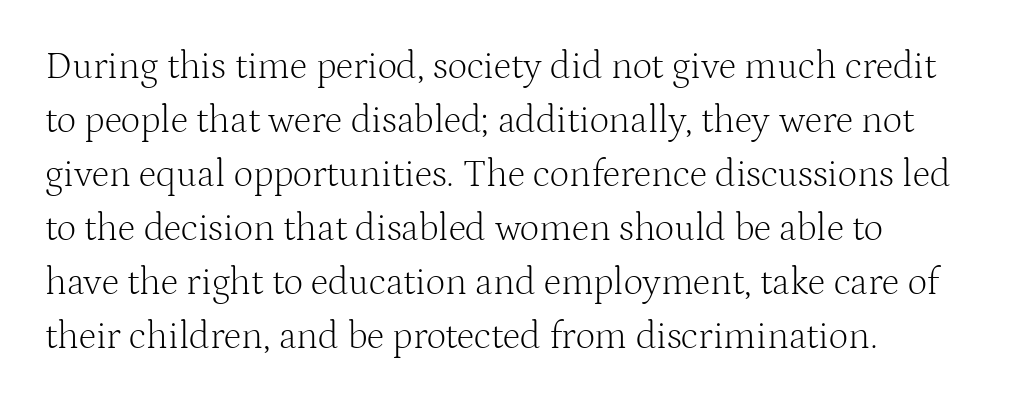
Q: Is the text bold? A: No.
Q: Is the text italic (slanted)? A: No, it is upright.
Q: Is the typeface a serif or a sans-serif typeface? A: Serif.
Q: Is the text underlined? A: No.
Q: How is the paragraph aligned? A: Left-aligned.
Q: Is the spacing between letters normal or unusually wide? A: Normal.
Q: Is the spacing between lines tight, normal or loose? A: Normal.
Q: Width (condensed, normal, or wide)? A: Normal.
Q: Stroke contrast? A: Medium.
Q: x-height? A: Medium.
Q: Monospaced? A: No.
